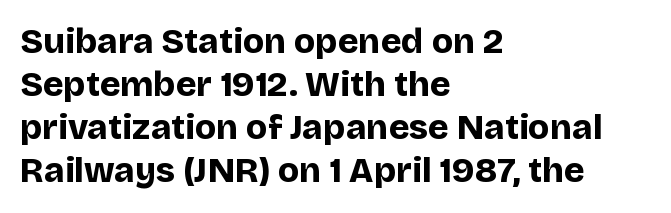
The image shows 35 px bold sans-serif type, upright; set left-aligned, line spacing 1.23x, normal letter spacing, not underlined; low stroke contrast and a large x-height.
